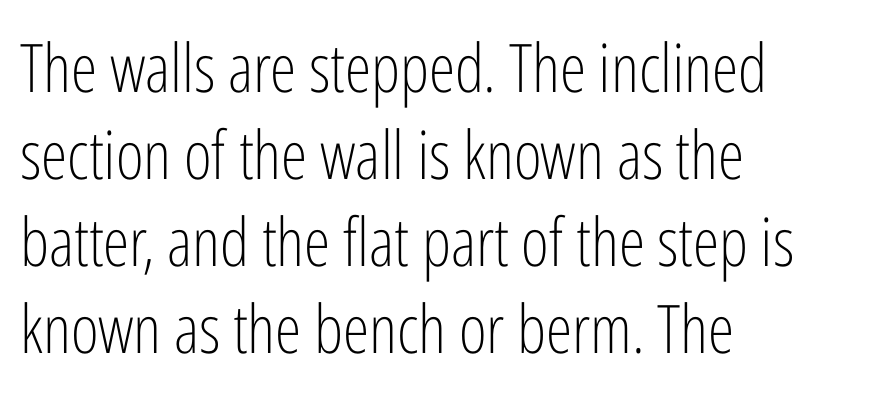
Q: Is the text bold? A: No.
Q: Is the text italic (slanted)? A: No, it is upright.
Q: Is the typeface a serif or a sans-serif typeface? A: Sans-serif.
Q: Is the text underlined? A: No.
Q: How is the paragraph aligned? A: Left-aligned.
Q: Is the spacing between letters normal or unusually wide? A: Normal.
Q: Is the spacing between lines tight, normal or loose? A: Normal.
Q: Width (condensed, normal, or wide)? A: Condensed.
Q: Stroke contrast? A: Low.
Q: x-height? A: Medium.
Q: Monospaced? A: No.
